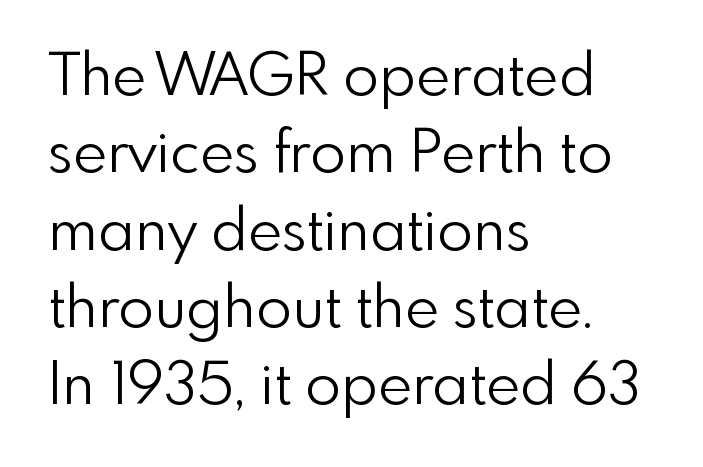
Q: Is the text bold? A: No.
Q: Is the text italic (slanted)? A: No, it is upright.
Q: Is the typeface a serif or a sans-serif typeface? A: Sans-serif.
Q: Is the text underlined? A: No.
Q: How is the paragraph aligned? A: Left-aligned.
Q: Is the spacing between letters normal or unusually wide? A: Normal.
Q: Is the spacing between lines tight, normal or loose? A: Normal.
Q: Width (condensed, normal, or wide)? A: Normal.
Q: x-height? A: Small.
Q: Monospaced? A: No.
